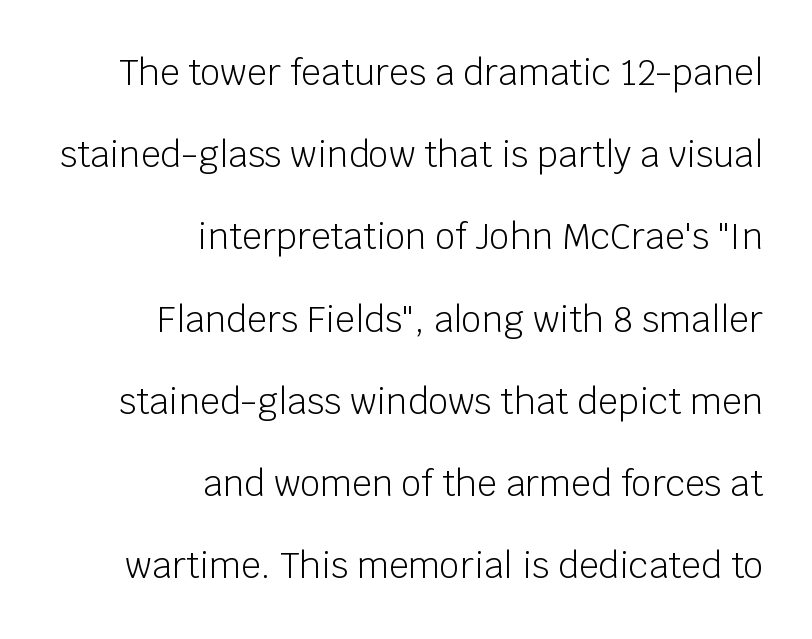
Spacing verdict: proportional, widths tailored to each character. You can tell it's not italic because the verticals are truly vertical. Each stroke keeps to a modest, everyday thickness or less. This rendering features lettering with no underline. Horizontal alignment here is rightward, an uncommon choice for prose. The lines are spread far apart with generous leading.
